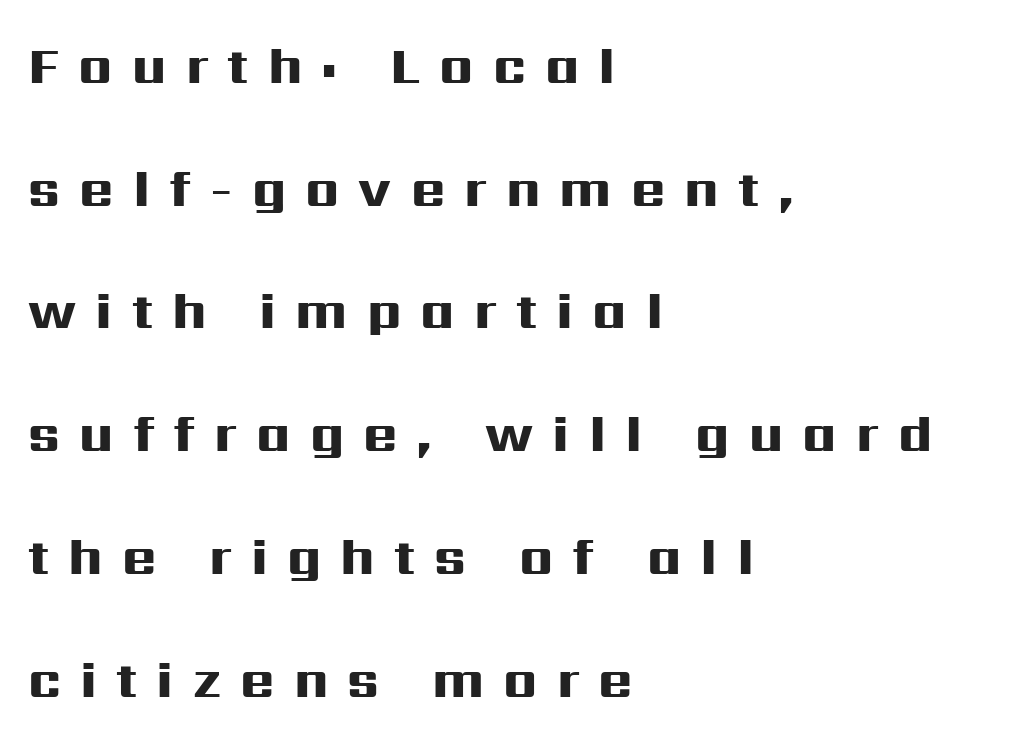
{"serif": "no", "italic": "no", "bold": "yes", "weight": "heavy", "width": "wide", "stroke_contrast": "high", "x_height": "medium", "monospaced": "no", "underline": "no", "align": "left", "line_spacing": "loose", "line_spacing_ratio": 2.36, "letter_spacing": "wide", "letter_spacing_em": 0.37, "glyph_px": 52}
